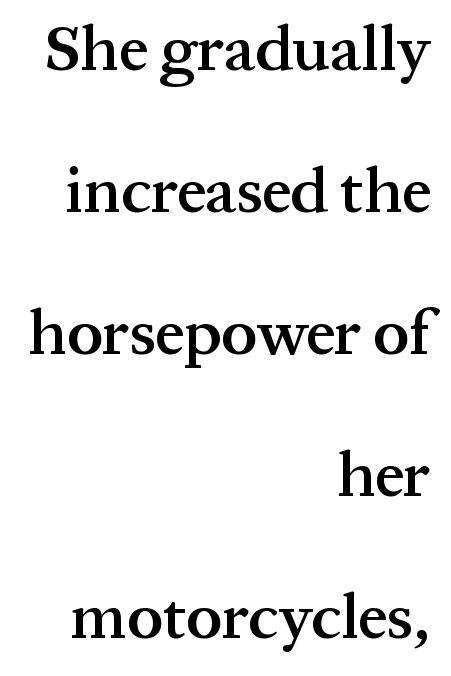
{"serif": "yes", "italic": "no", "bold": "semi", "weight": "semibold", "width": "normal", "stroke_contrast": "medium", "x_height": "medium", "monospaced": "no", "underline": "no", "align": "right", "line_spacing": "loose", "line_spacing_ratio": 2.22, "letter_spacing": "normal", "letter_spacing_em": 0.0, "glyph_px": 64}
